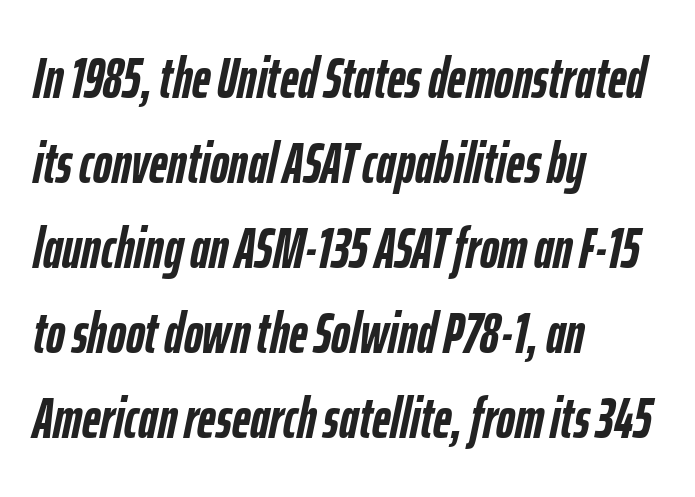
The image shows 57 px semibold, condensed type, italic (leaning right); set left-aligned, normal line spacing (1.49x), normal letter spacing, not underlined; low stroke contrast and a medium x-height.
